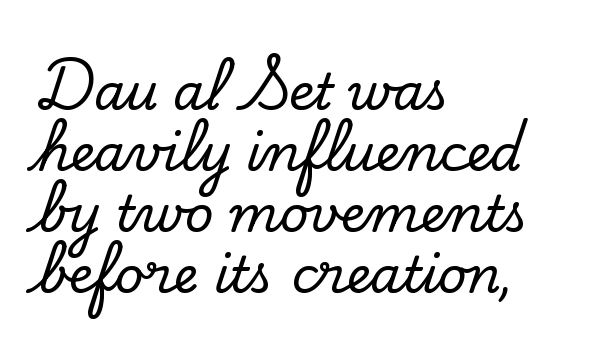
{"serif": "yes", "width": "normal", "stroke_contrast": "low", "x_height": "small", "monospaced": "no", "underline": "no", "align": "left", "line_spacing_ratio": 1.22, "letter_spacing": "normal", "letter_spacing_em": 0.0, "glyph_px": 50}
